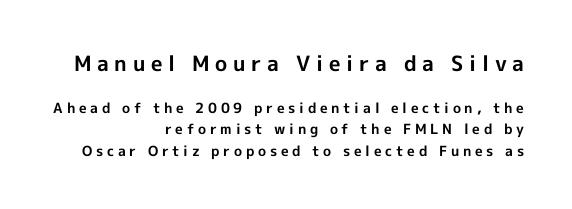
The image shows 21 px bold type, upright; set right-aligned, normal line spacing (1.53x), unusually wide letter spacing (+0.27 em), not underlined; the first (top) block is 1.5x larger.
